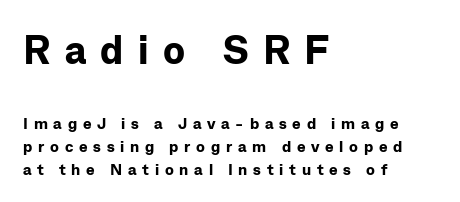
The image shows 40 px bold sans-serif type, upright; set left-aligned, normal line spacing (1.43x), unusually wide letter spacing (+0.36 em), not underlined; the first (top) block is 2.5x larger; low stroke contrast and a medium x-height.
